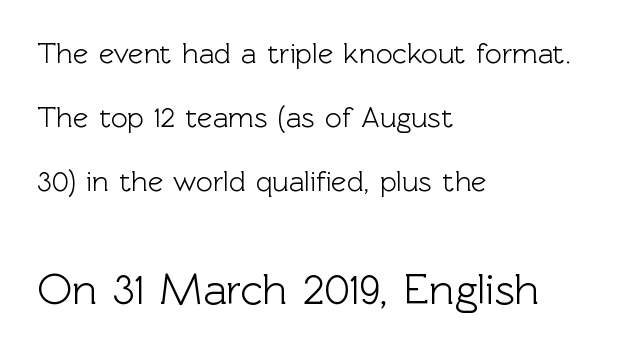
Type size steps up from the first block to the second. Plain, unruled lines of type. When letters stand straight like this, we call the style roman or upright. The passage shown stacks its lines with a broad gap. Where is the straight margin? On the left. Note the varied advance widths — an 'i' is clearly narrower than an 'm'.
